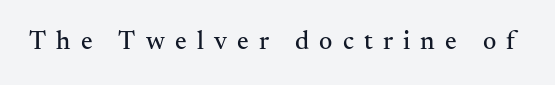
{"italic": "no", "underline": "no", "letter_spacing": "wide", "letter_spacing_em": 0.39, "glyph_px": 26}
